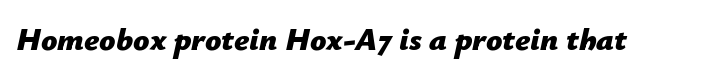
The image shows 32 px bold type, italic (leaning right); set normal letter spacing, not underlined; low stroke contrast and a medium x-height.
